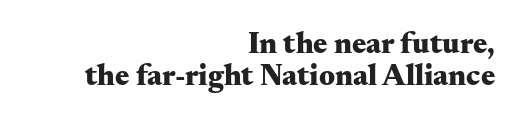
{"serif": "yes", "italic": "no", "bold": "yes", "weight": "heavy", "width": "wide", "stroke_contrast": "medium", "x_height": "small", "monospaced": "no", "underline": "no", "align": "right", "line_spacing": "tight", "line_spacing_ratio": 1.07, "letter_spacing": "normal", "letter_spacing_em": 0.0, "glyph_px": 30}
